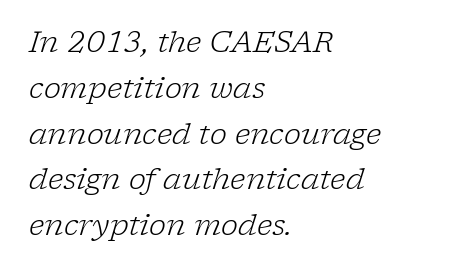
Unbolded letterforms with no extra heft. All the whitespace from short lines collects on the right. Type without underlining. Reading down the column, the eye jumps a familiar distance to each next line. The passage shown has conventional tracking throughout.
